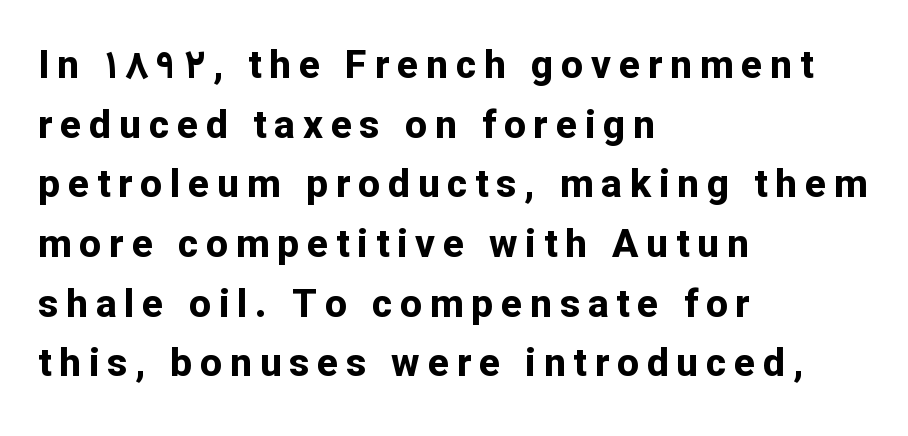
The image shows 39 px bold sans-serif type, upright; set left-aligned, normal line spacing (1.53x), unusually wide letter spacing (+0.2 em), not underlined; low stroke contrast and a medium x-height.
